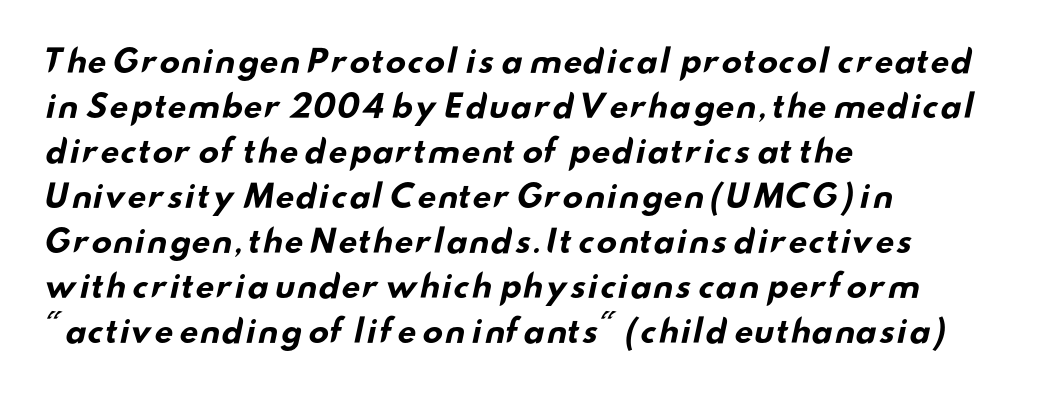
The face used here is proportionally spaced, like ordinary book or web type. The letters sit at their default tracking, neither squeezed nor spread. Line spacing here is normal. A dark, heavy texture on the line: the type is bold. The type family on display is of the sans-serif kind.
